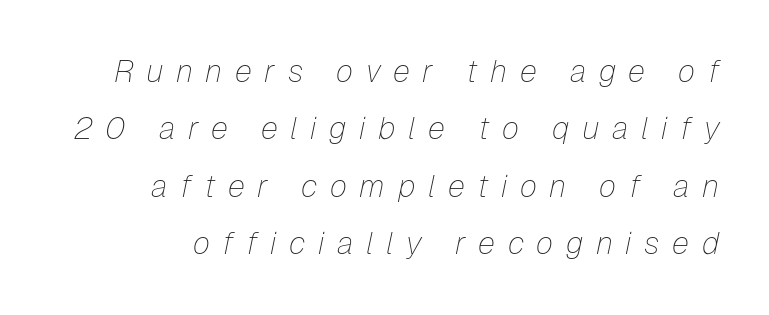
Q: Is the text bold? A: No.
Q: Is the text italic (slanted)? A: Yes, it leans right by about 12 degrees.
Q: Is the text underlined? A: No.
Q: How is the paragraph aligned? A: Right-aligned.
Q: Is the spacing between letters normal or unusually wide? A: Unusually wide.
Q: Width (condensed, normal, or wide)? A: Normal.
Q: Stroke contrast? A: Low.
Q: x-height? A: Medium.
Q: Monospaced? A: No.
